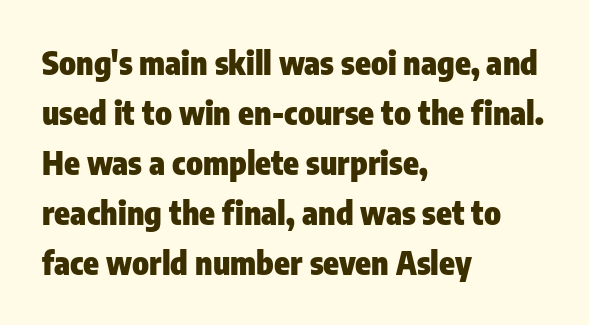
The compositor pushed each line to the left boundary. This is roman type, the default non-slanted kind. Weight check: bold — yes, fully. Do the characters align in a grid? No, the font is proportional. The space beneath each line is pristine and unruled.
